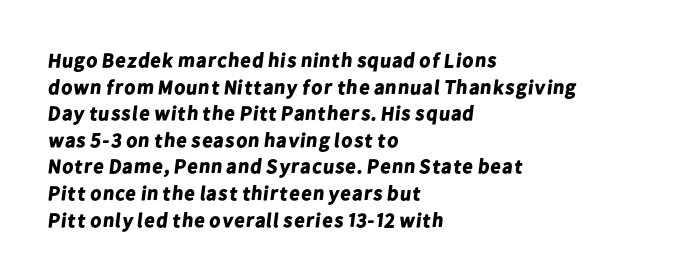
Its strokes are broad and dark, the hallmark of bold type. Short and long lines alike share a common starting point at left. How are the letters spaced? Ordinarily, with no added tracking. The gap between lines stays unmarked. Each new line begins a customary step beneath the previous one.
